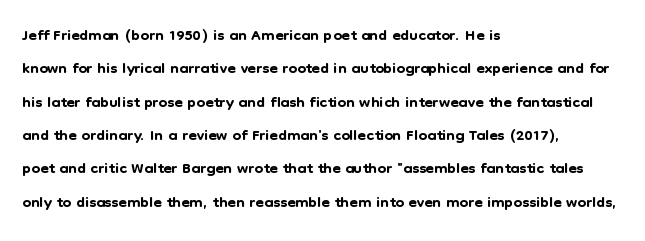
{"italic": "no", "underline": "no", "align": "left", "line_spacing": "normal", "line_spacing_ratio": 1.39, "letter_spacing": "normal", "letter_spacing_em": 0.0, "glyph_px": 24}
